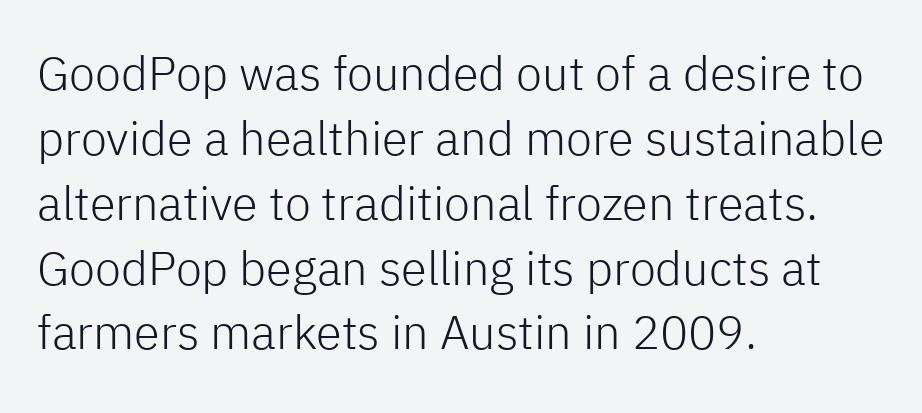
The image shows 47 px light sans-serif type, upright; set left-aligned, normal line spacing (1.38x), normal letter spacing, not underlined; low stroke contrast and a medium x-height.
